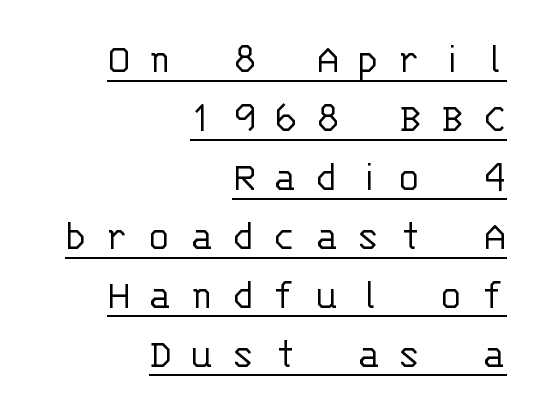
The image shows 43 px light sans-serif type, upright, monospaced; set right-aligned, normal line spacing (1.37x), unusually wide letter spacing (+0.43 em), underlined; low stroke contrast and a large x-height.
